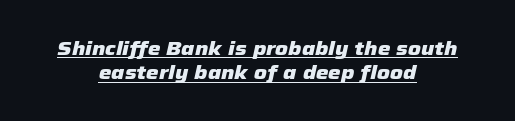
{"italic": "yes", "lean": "right", "slant_degrees": 12, "bold": "yes", "underline": "yes", "align": "center", "line_spacing_ratio": 1.22, "letter_spacing": "normal", "letter_spacing_em": 0.0, "glyph_px": 20}
